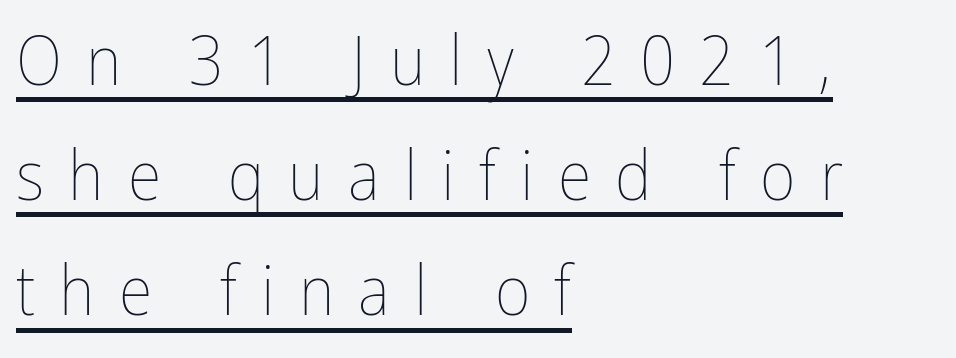
{"italic": "no", "bold": "no", "weight": "thin", "width": "condensed", "stroke_contrast": "low", "x_height": "medium", "monospaced": "no", "underline": "yes", "align": "left", "line_spacing": "normal", "line_spacing_ratio": 1.67, "letter_spacing": "wide", "letter_spacing_em": 0.35, "glyph_px": 69}
